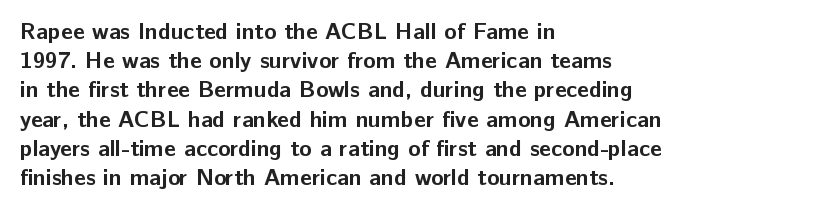
Q: Is the text bold? A: Yes.
Q: Is the text italic (slanted)? A: No, it is upright.
Q: Is the text underlined? A: No.
Q: How is the paragraph aligned? A: Left-aligned.
Q: Is the spacing between letters normal or unusually wide? A: Normal.
Q: Is the spacing between lines tight, normal or loose? A: Normal.
